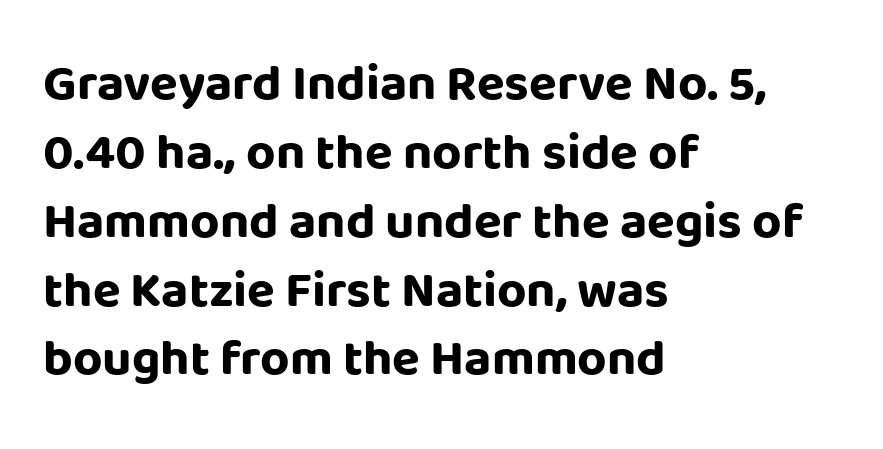
Standard letterfit; no display-style spreading of the glyphs. The glyphs in this specimen are sans serif. Do the characters align in a grid? No, the font is proportional. The passage shown stacks its lines at a standard gap. The gap between lines stays unmarked.
